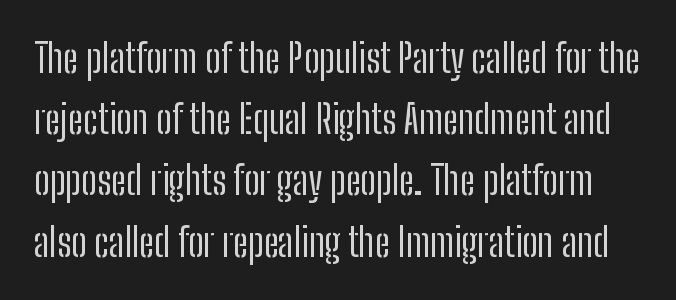
{"serif": "no", "italic": "no", "bold": "no", "weight": "regular", "width": "condensed", "stroke_contrast": "low", "x_height": "medium", "monospaced": "no", "underline": "no", "line_spacing": "normal", "line_spacing_ratio": 1.57, "letter_spacing": "normal", "letter_spacing_em": 0.0, "glyph_px": 39}
